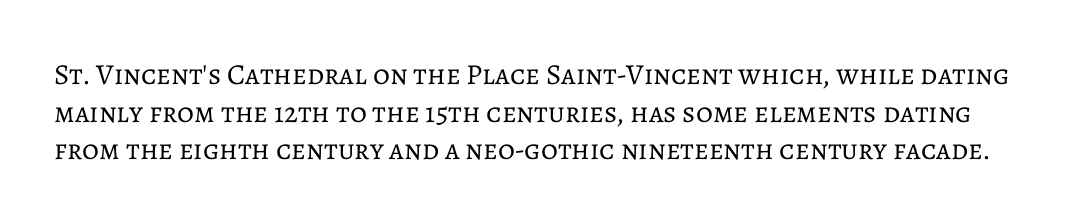
{"italic": "no", "bold": "no", "weight": "regular", "width": "normal", "stroke_contrast": "low", "x_height": "medium", "monospaced": "no", "underline": "no", "line_spacing": "normal", "line_spacing_ratio": 1.3, "letter_spacing": "normal", "letter_spacing_em": 0.0, "glyph_px": 29}
